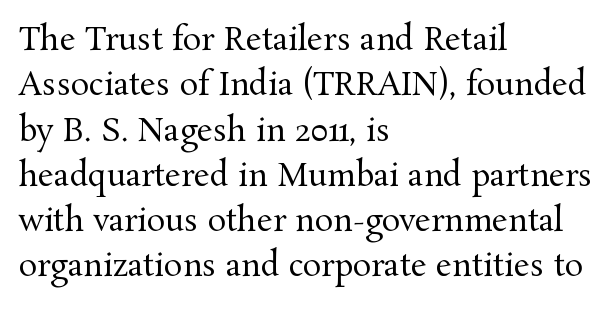
The image shows 31 px regular-weight serif type, upright; set left-aligned, normal line spacing (1.46x), normal letter spacing, not underlined; medium stroke contrast and a medium x-height.
